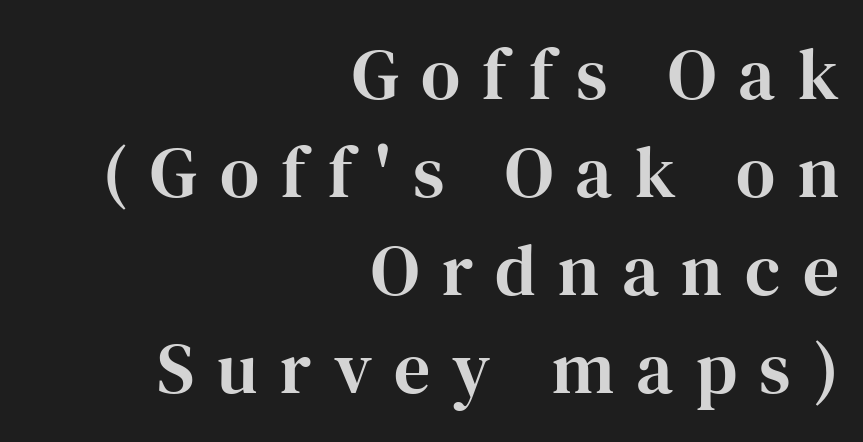
The image shows 72 px serif type, upright; set right-aligned, normal line spacing (1.36x), unusually wide letter spacing (+0.31 em), not underlined; high stroke contrast and a medium x-height.
